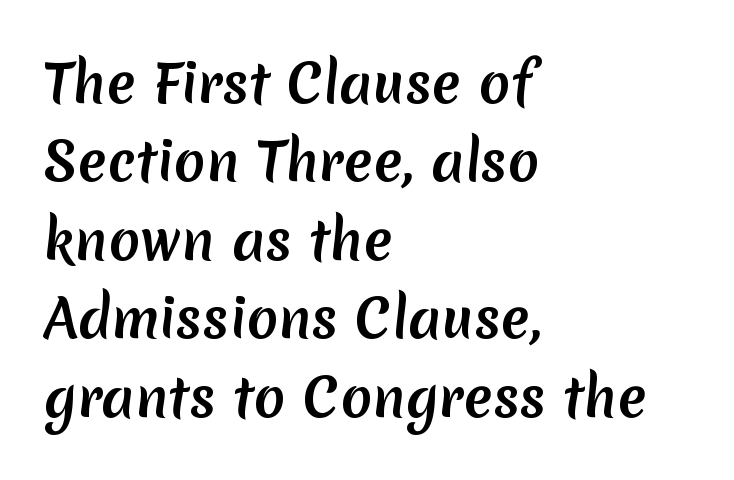
{"serif": "no", "width": "normal", "stroke_contrast": "medium", "x_height": "medium", "monospaced": "no", "underline": "no", "align": "left", "line_spacing": "normal", "line_spacing_ratio": 1.48, "letter_spacing": "normal", "letter_spacing_em": 0.0, "glyph_px": 53}
